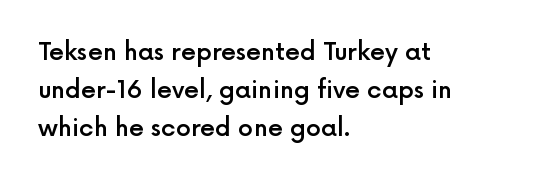
Type without underlining. The rendering keeps characters at their native spacing. It's the straight-up-and-down kind of type. Honestly, the row spacing looks completely unremarkable. One-word summary of the alignment: left. Semibold letterforms, between regular and bold.
